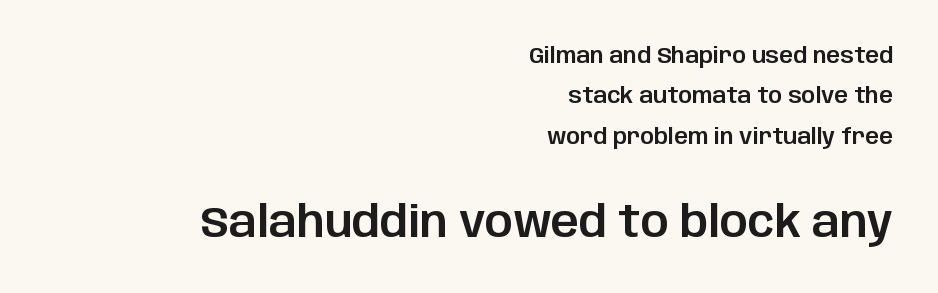
You get the small type first, then a jump to larger type. Vertical strokes here are truly vertical. The rag falls on the left side of this text block. You could call the tracking neutral — neither tight nor loose. The designer went with a sans here, leaving each stem footless. The specimen omits any rule beneath the text block's lines.
